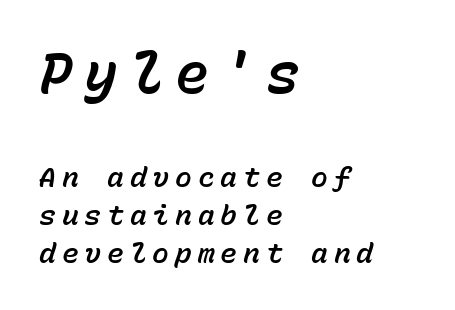
The letters are slanted; this is an italic face. Note the uniform advance width — an 'i' takes as much space as an 'm'. The line-height multiplier appears to be the usual default. The paragraph has a hard left edge and a soft right edge. The zone under the glyphs is completely vacant. The more generous point size was reserved for the upper chunk.
